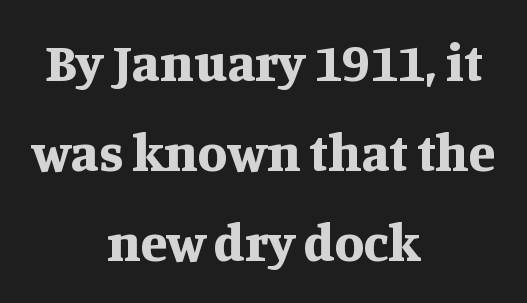
{"serif": "yes", "italic": "no", "bold": "yes", "weight": "bold", "width": "normal", "stroke_contrast": "medium", "x_height": "large", "monospaced": "no", "underline": "no", "align": "center", "line_spacing": "normal", "line_spacing_ratio": 1.67, "letter_spacing": "normal", "letter_spacing_em": 0.0, "glyph_px": 54}
